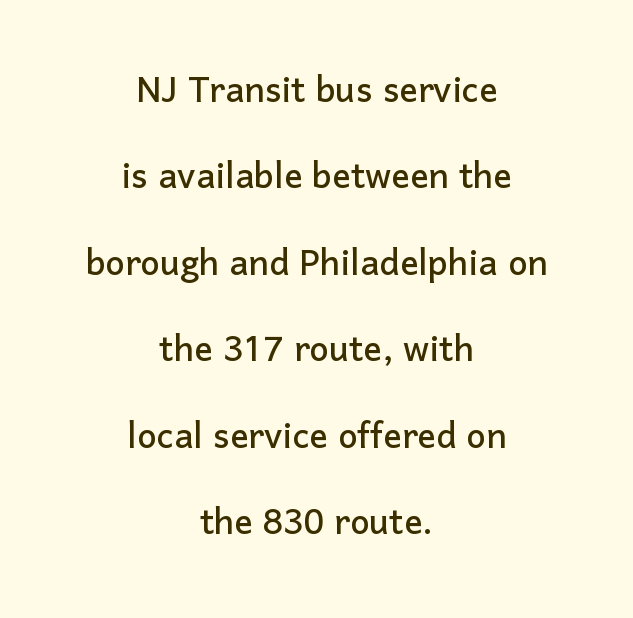
Q: Is the text italic (slanted)? A: No, it is upright.
Q: Is the typeface a serif or a sans-serif typeface? A: Sans-serif.
Q: Is the text underlined? A: No.
Q: How is the paragraph aligned? A: Centered.
Q: Is the spacing between letters normal or unusually wide? A: Normal.
Q: Width (condensed, normal, or wide)? A: Normal.
Q: Stroke contrast? A: Low.
Q: x-height? A: Medium.
Q: Monospaced? A: No.
